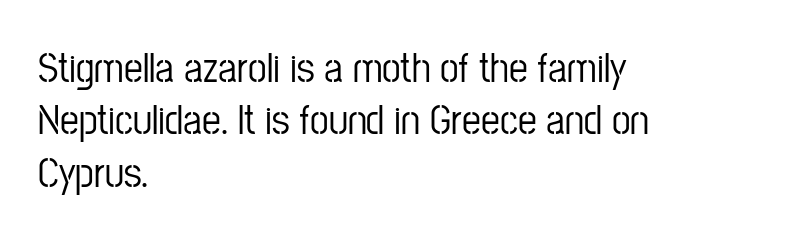
Q: Is the text italic (slanted)? A: No, it is upright.
Q: Is the typeface a serif or a sans-serif typeface? A: Sans-serif.
Q: Is the text underlined? A: No.
Q: How is the paragraph aligned? A: Left-aligned.
Q: Is the spacing between letters normal or unusually wide? A: Normal.
Q: Is the spacing between lines tight, normal or loose? A: Normal.
Q: Width (condensed, normal, or wide)? A: Condensed.
Q: Stroke contrast? A: Low.
Q: x-height? A: Medium.
Q: Monospaced? A: No.
